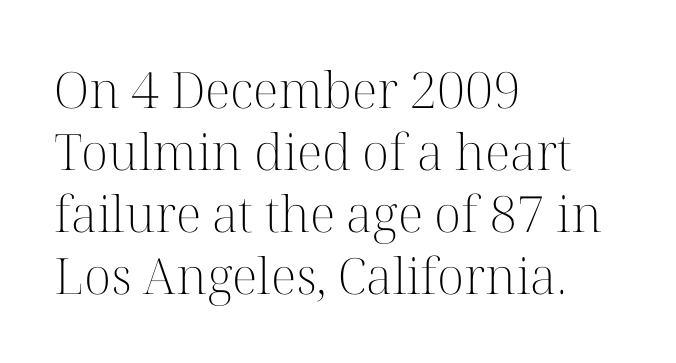
There is no visible air inserted between adjacent glyphs. The weight tops out at a normal text grade. Lines of text with bare space underneath. Is this a sans? No — the strokes have serifs.
